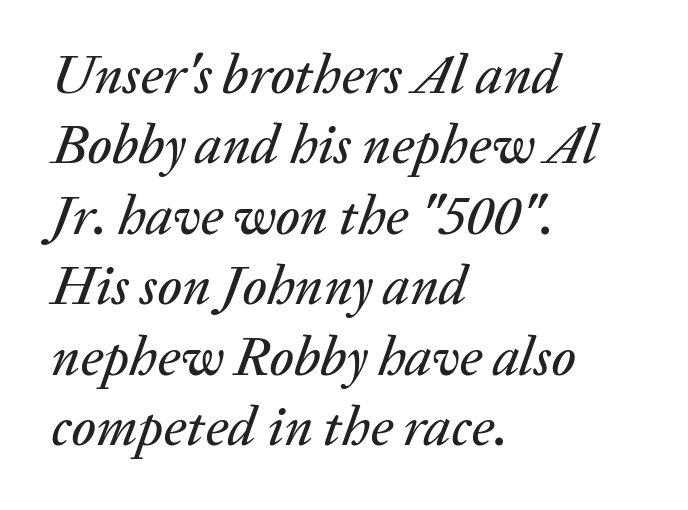
The gaps between neighbouring characters are ordinary and unremarkable. Normally led — the rows are evenly, conventionally spaced. It's the slanting kind of type. Descender tails drop into unmarked territory. You could not count columns in this text — the font is proportionally spaced.
